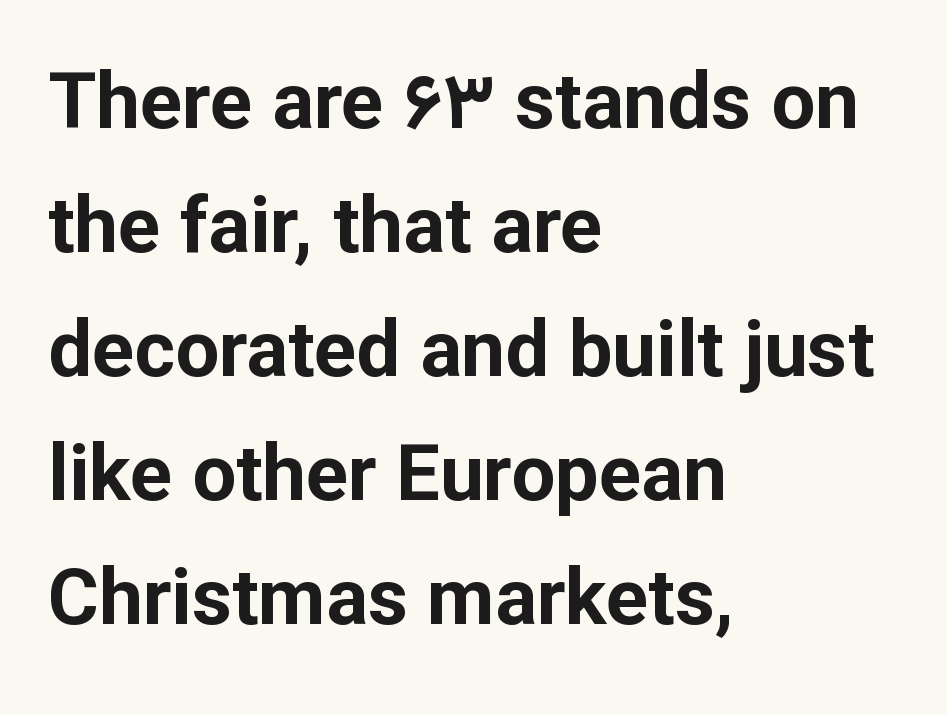
The image shows 78 px bold sans-serif type, upright; set left-aligned, normal line spacing (1.59x), normal letter spacing, not underlined; low stroke contrast and a medium x-height.
